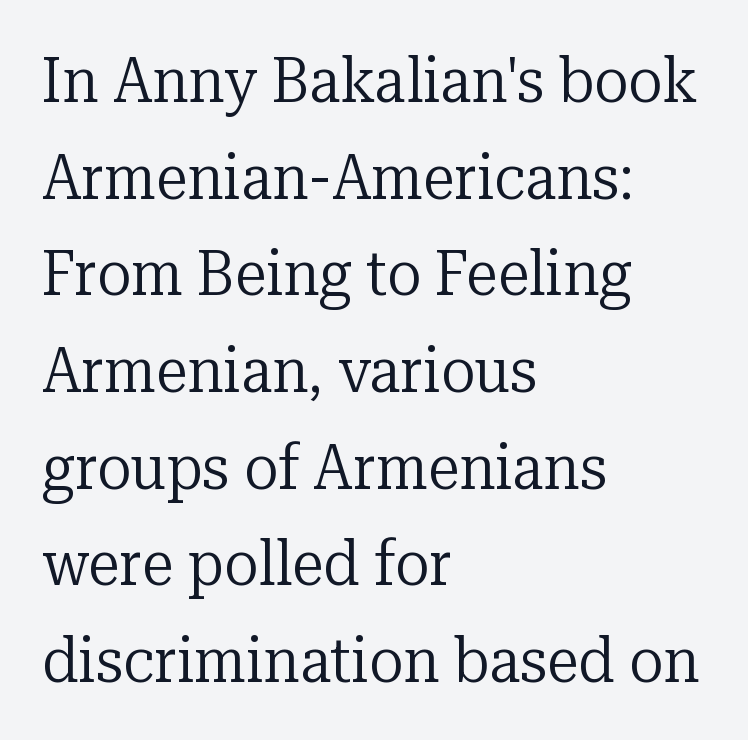
The compositor pushed each line to the left boundary. The characters are drawn with everyday or finer stroke widths. It's the straight-up-and-down kind of type. The face used here is proportionally spaced, like ordinary book or web type. Tracking value appears to be zero — textbook default spacing.
